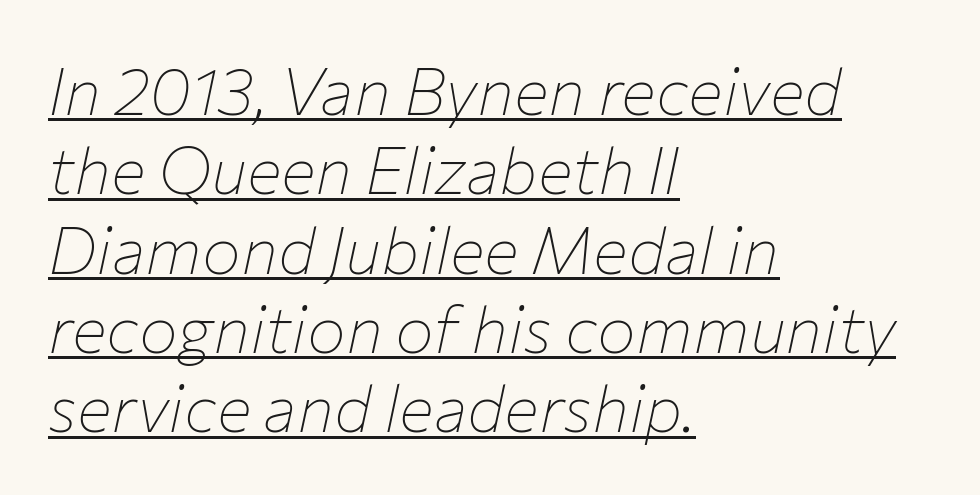
Q: Is the text bold? A: No.
Q: Is the text italic (slanted)? A: Yes, it leans right by about 12 degrees.
Q: Is the text underlined? A: Yes.
Q: How is the paragraph aligned? A: Left-aligned.
Q: Is the spacing between letters normal or unusually wide? A: Normal.
Q: Width (condensed, normal, or wide)? A: Normal.
Q: Stroke contrast? A: Low.
Q: x-height? A: Medium.
Q: Monospaced? A: No.
